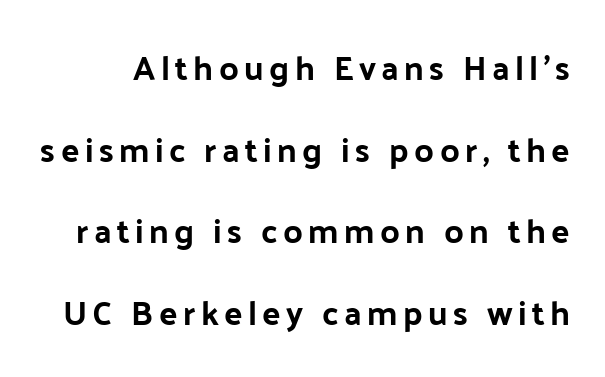
{"serif": "no", "italic": "no", "bold": "yes", "weight": "bold", "width": "normal", "stroke_contrast": "low", "x_height": "medium", "monospaced": "no", "underline": "no", "line_spacing": "loose", "line_spacing_ratio": 2.4, "glyph_px": 34}
